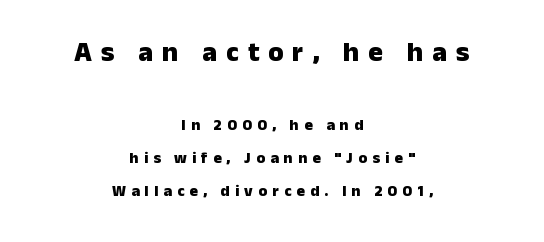
The text was rendered using a sans face with plain stroke endings. Is this a fixed-width face? No — the glyphs have proportional, varying widths. Reading down the block, each line starts at a different indent, mirrored at its end. Character size in the leading block exceeds that of the trailing block. How heavy is the stroke? Heavy — this is a bold.
